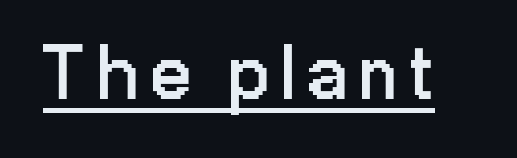
You can tell it's not italic because the verticals are truly vertical. The specimen includes a rule beneath the text block's lines. This rendering employs a face without finishing strokes, i.e., a sans-serif. This is not heavy type; no bold has been used. Do the characters align in a grid? No, the font is proportional.
